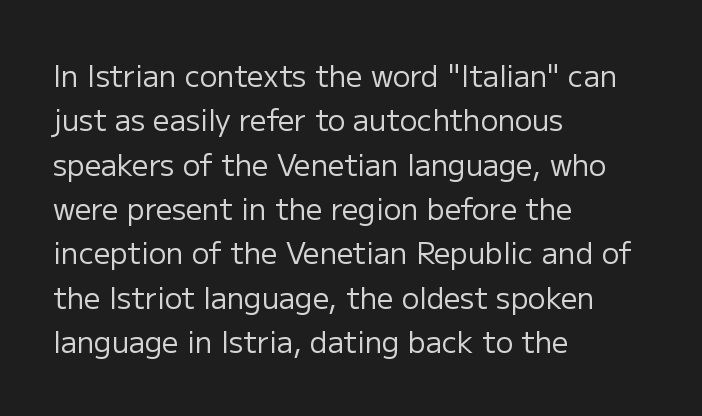
{"serif": "no", "italic": "no", "bold": "no", "weight": "regular", "width": "normal", "stroke_contrast": "low", "x_height": "medium", "monospaced": "no", "underline": "no", "align": "left", "line_spacing": "normal", "line_spacing_ratio": 1.53, "letter_spacing": "normal", "letter_spacing_em": 0.0, "glyph_px": 29}
